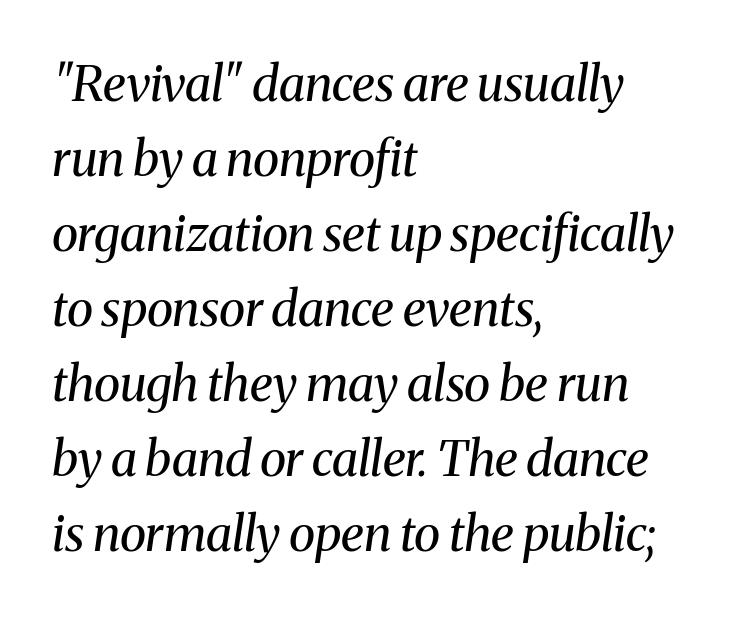
Would a proofreader flag this as italicized? Yes. Heft: none added — not bold. Serif or sans? Serif — the stroke terminals have little feet. Each line starts at the same left margin while the right side varies. A typesetter would call this proportional, since set widths differ per character. The designer left line spacing at the default.
